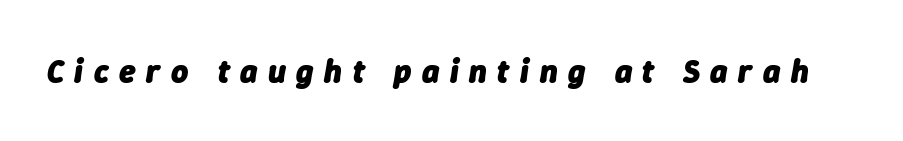
The image shows 33 px heavy type, italic (leaning right); set unusually wide letter spacing (+0.32 em), not underlined; low stroke contrast and a medium x-height.
